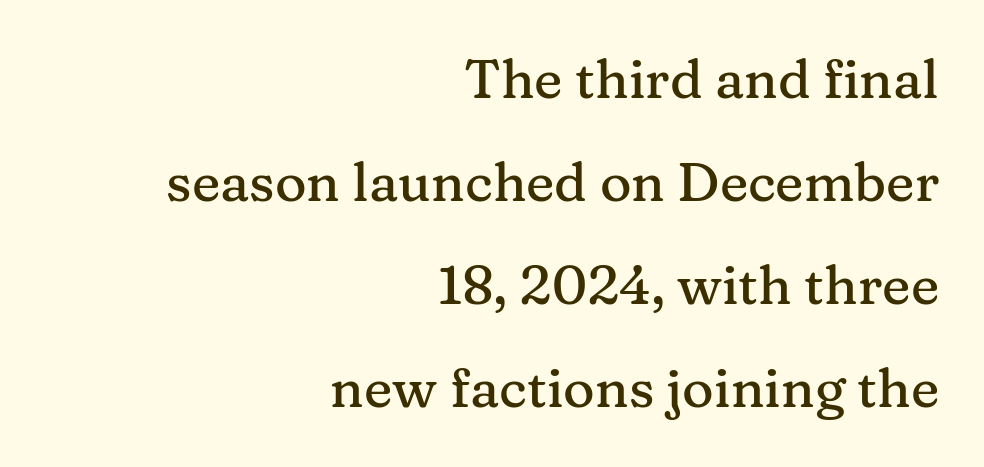
{"serif": "yes", "italic": "no", "width": "normal", "stroke_contrast": "medium", "x_height": "medium", "monospaced": "no", "underline": "no", "align": "right", "line_spacing": "loose", "line_spacing_ratio": 1.91, "letter_spacing": "normal", "letter_spacing_em": 0.0, "glyph_px": 54}
